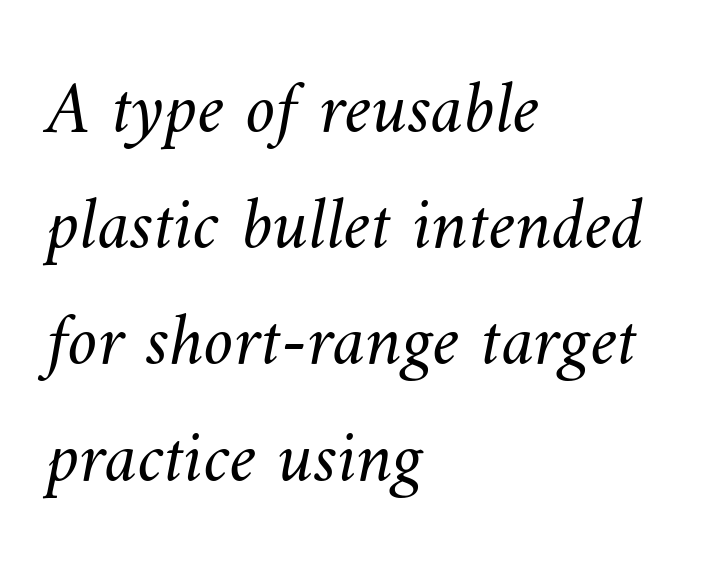
{"bold": "no", "weight": "light", "width": "normal", "stroke_contrast": "medium", "x_height": "small", "monospaced": "no", "underline": "no", "align": "left", "line_spacing": "normal", "line_spacing_ratio": 1.55, "letter_spacing": "normal", "letter_spacing_em": 0.0, "glyph_px": 75}
